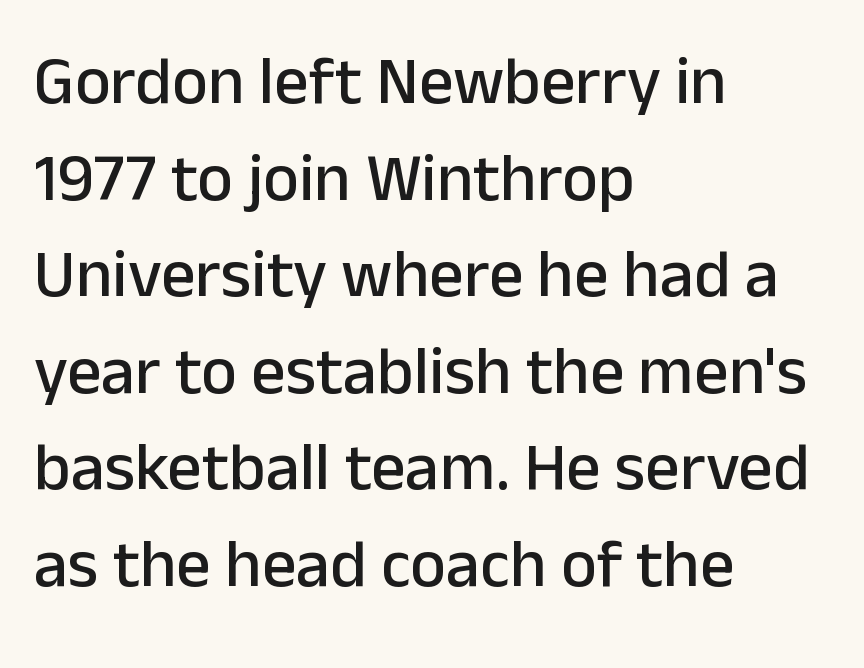
Q: Is the text italic (slanted)? A: No, it is upright.
Q: Is the typeface a serif or a sans-serif typeface? A: Sans-serif.
Q: Is the text underlined? A: No.
Q: How is the paragraph aligned? A: Left-aligned.
Q: Is the spacing between letters normal or unusually wide? A: Normal.
Q: Is the spacing between lines tight, normal or loose? A: Normal.
Q: Width (condensed, normal, or wide)? A: Normal.
Q: Stroke contrast? A: Low.
Q: x-height? A: Medium.
Q: Monospaced? A: No.
